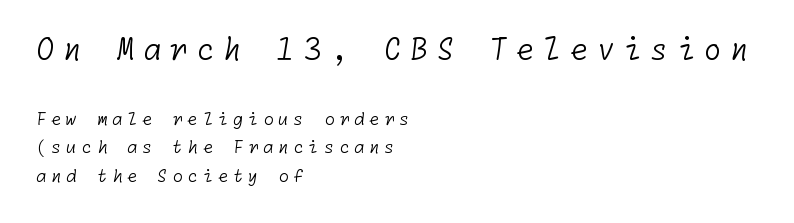
The image shows 30 px light sans-serif type; set left-aligned, normal line spacing (1.69x), unusually wide letter spacing (+0.27 em), not underlined; the first (top) block is 1.76x larger; low stroke contrast and a medium x-height.
